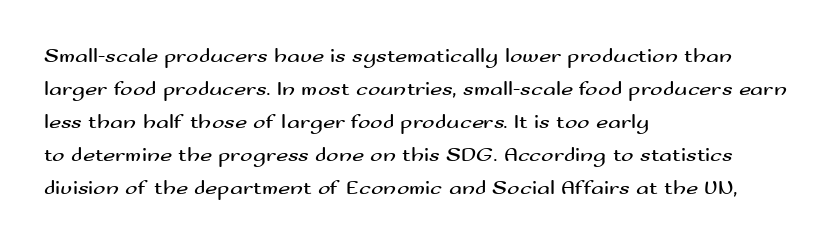
The image shows 21 px text type, upright; set left-aligned, normal line spacing (1.57x), normal letter spacing, not underlined.
